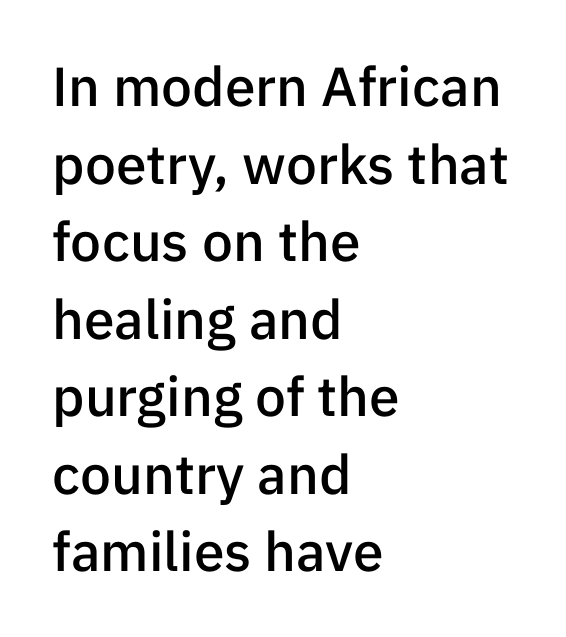
{"serif": "no", "italic": "no", "bold": "semi", "weight": "semibold", "width": "normal", "stroke_contrast": "low", "x_height": "medium", "monospaced": "no", "underline": "no", "align": "left", "line_spacing": "normal", "line_spacing_ratio": 1.41, "letter_spacing": "normal", "letter_spacing_em": 0.0, "glyph_px": 55}
